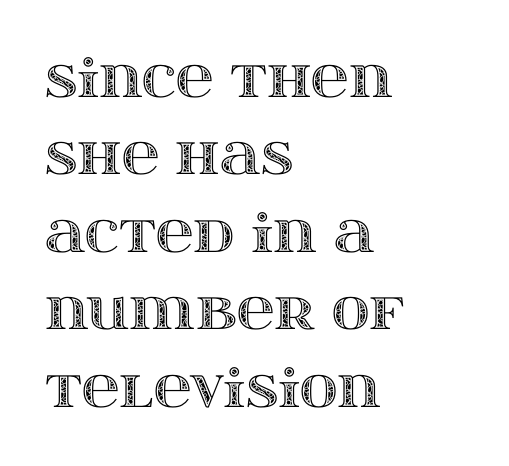
The image shows 52 px wide type, upright; set left-aligned, normal line spacing (1.49x), normal letter spacing, not underlined; a large x-height.
